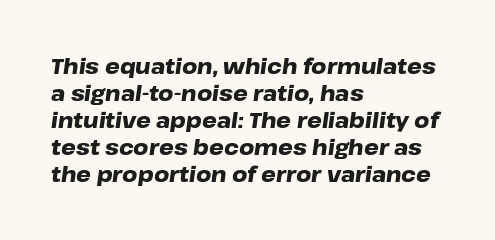
Q: Is the text bold? A: Yes.
Q: Is the text italic (slanted)? A: Yes, it leans right by about 8 degrees.
Q: Is the text underlined? A: No.
Q: How is the paragraph aligned? A: Left-aligned.
Q: Is the spacing between letters normal or unusually wide? A: Normal.
Q: Is the spacing between lines tight, normal or loose? A: Normal.
